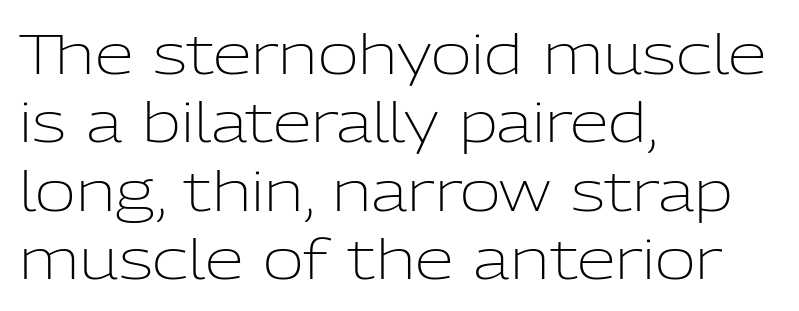
The image shows 56 px light sans-serif type, upright; set left-aligned, line spacing 1.22x, normal letter spacing, not underlined; low stroke contrast and a medium x-height.
